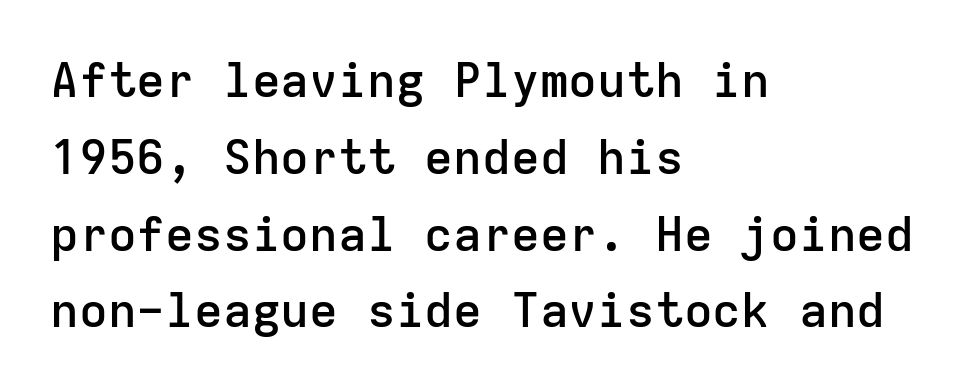
Q: Is the text bold? A: Semi-bold.
Q: Is the text italic (slanted)? A: No, it is upright.
Q: Is the typeface a serif or a sans-serif typeface? A: Sans-serif.
Q: Is the text underlined? A: No.
Q: How is the paragraph aligned? A: Left-aligned.
Q: Is the spacing between letters normal or unusually wide? A: Normal.
Q: Is the spacing between lines tight, normal or loose? A: Normal.
Q: Width (condensed, normal, or wide)? A: Normal.
Q: Stroke contrast? A: Low.
Q: x-height? A: Medium.
Q: Monospaced? A: Yes.
